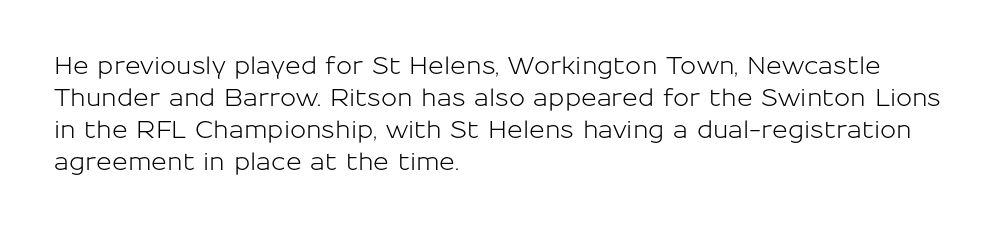
The image shows 24 px text type, upright; set left-aligned, normal line spacing (1.33x), normal letter spacing, not underlined.
